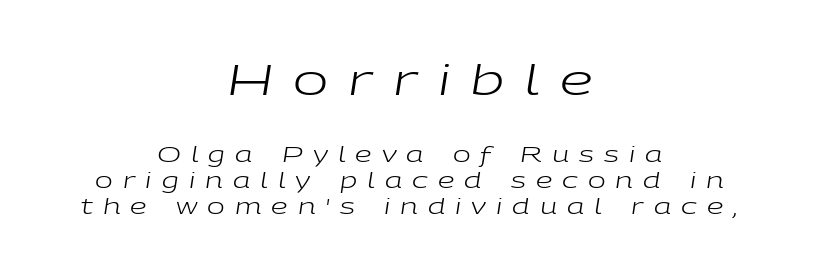
The first block has been scaled up relative to the second. Letter spacing: wide. Character widths vary here, with narrow letters taking less room than wide ones. Unmarked baselines from the first word to the last. The typeface has the unassuming heft of standard copy or less. Quick note: interline space is typical.
